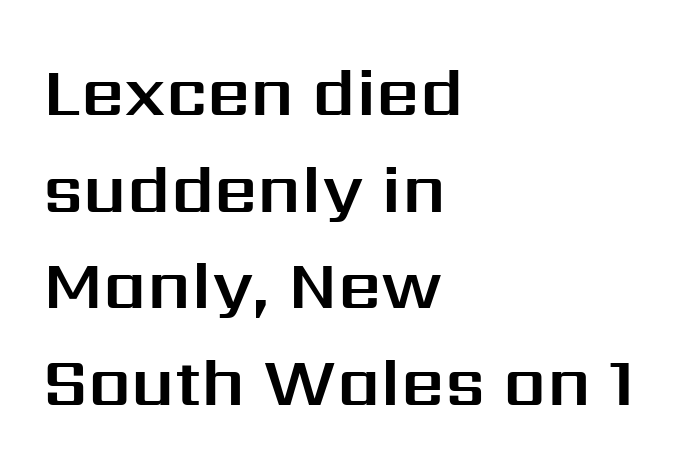
Q: Is the text italic (slanted)? A: No, it is upright.
Q: Is the typeface a serif or a sans-serif typeface? A: Sans-serif.
Q: Is the text underlined? A: No.
Q: How is the paragraph aligned? A: Left-aligned.
Q: Is the spacing between letters normal or unusually wide? A: Normal.
Q: Is the spacing between lines tight, normal or loose? A: Normal.
Q: Width (condensed, normal, or wide)? A: Normal.
Q: Stroke contrast? A: Medium.
Q: x-height? A: Medium.
Q: Monospaced? A: No.
